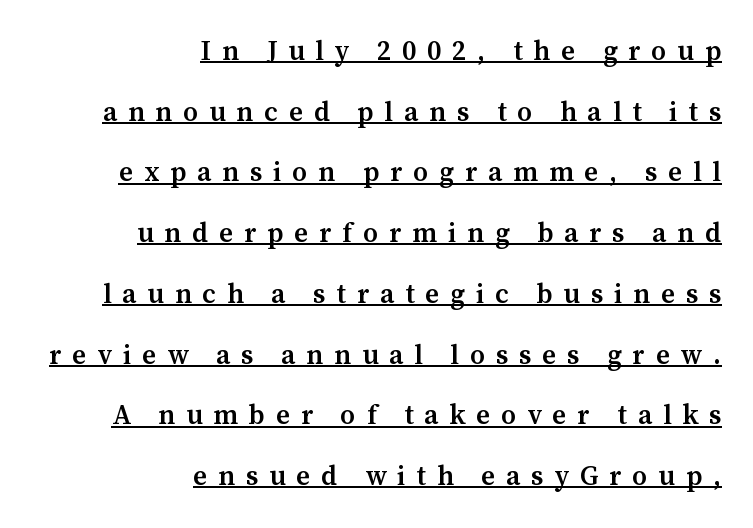
{"italic": "no", "bold": "semi", "underline": "yes", "align": "right", "line_spacing": "loose", "line_spacing_ratio": 2.25, "letter_spacing": "wide", "letter_spacing_em": 0.4, "glyph_px": 27}
